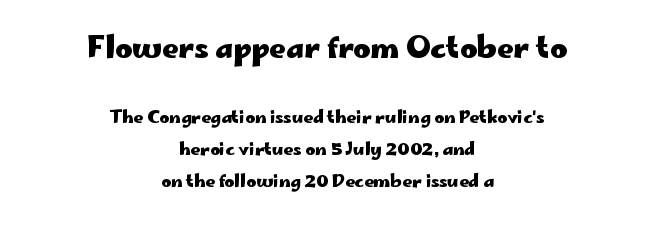
The image shows 29 px heavy, wide sans-serif type, upright; set centered, line spacing 1.89x, normal letter spacing, not underlined; the first (top) block is 1.71x larger; low stroke contrast and a small x-height.
